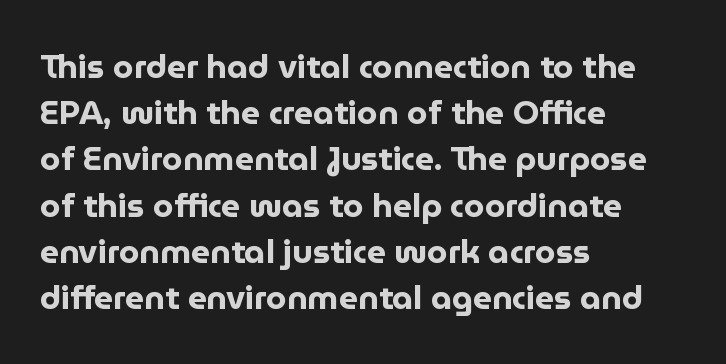
The image shows 33 px bold sans-serif type, upright; set left-aligned, normal line spacing (1.4x), normal letter spacing, not underlined; low stroke contrast and a medium x-height.
